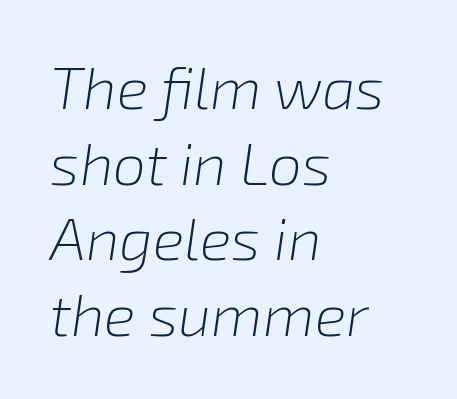
Q: Is the text bold? A: No.
Q: Is the text italic (slanted)? A: Yes, it leans right by about 8 degrees.
Q: Is the text underlined? A: No.
Q: How is the paragraph aligned? A: Left-aligned.
Q: Is the spacing between letters normal or unusually wide? A: Normal.
Q: Is the spacing between lines tight, normal or loose? A: Normal.
Q: Width (condensed, normal, or wide)? A: Normal.
Q: Stroke contrast? A: Low.
Q: x-height? A: Medium.
Q: Monospaced? A: No.
